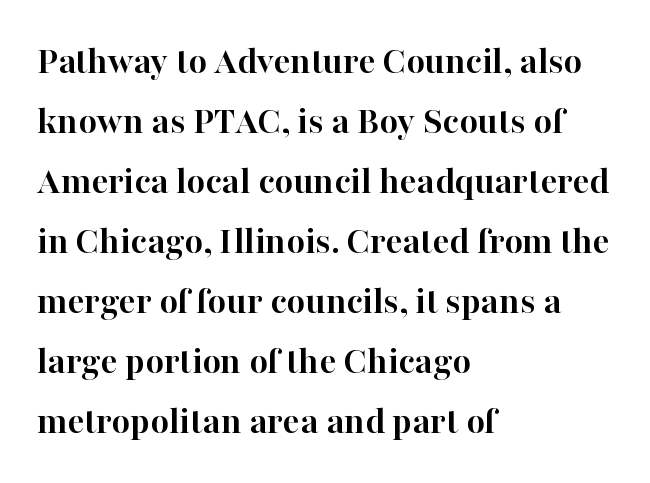
The glyphs are unaccompanied by any horizontal stroke below them. Posture: upright roman. Casual observation: everything's shoved over to the left. Serif or sans? Serif — the stroke terminals have little feet. Character widths vary here, with narrow letters taking less room than wide ones.
